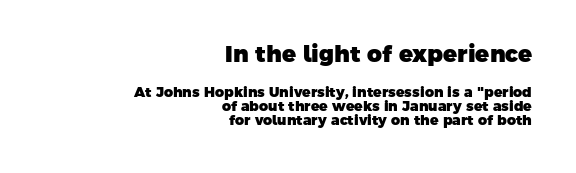
Q: Is the text bold? A: Yes.
Q: Is the text underlined? A: No.
Q: How is the paragraph aligned? A: Right-aligned.
Q: Is the spacing between letters normal or unusually wide? A: Normal.
Q: Is the spacing between lines tight, normal or loose? A: Tight.
Q: Which block of text is set in a larger size, the first (top) or the second (bottom)? A: The first (top) one.
